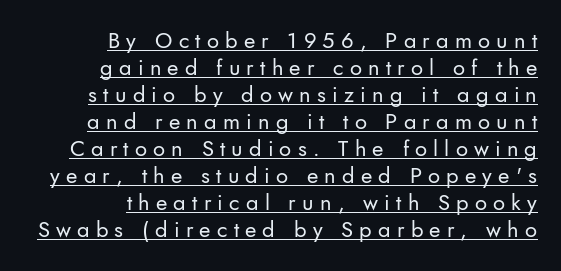
{"italic": "no", "bold": "no", "underline": "yes", "align": "right", "line_spacing_ratio": 1.23, "letter_spacing": "wide", "letter_spacing_em": 0.28, "glyph_px": 22}
